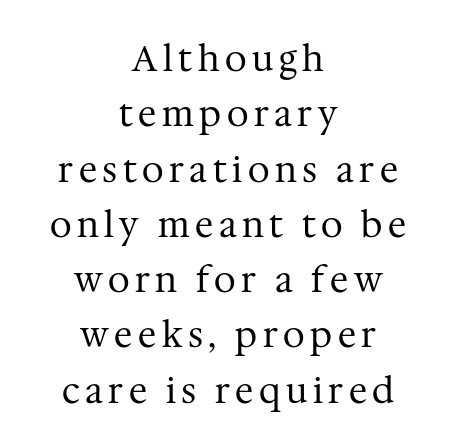
Q: Is the text bold? A: No.
Q: Is the text italic (slanted)? A: No, it is upright.
Q: Is the typeface a serif or a sans-serif typeface? A: Serif.
Q: Is the text underlined? A: No.
Q: How is the paragraph aligned? A: Centered.
Q: Is the spacing between lines tight, normal or loose? A: Normal.
Q: Width (condensed, normal, or wide)? A: Normal.
Q: Stroke contrast? A: Medium.
Q: x-height? A: Medium.
Q: Monospaced? A: No.
